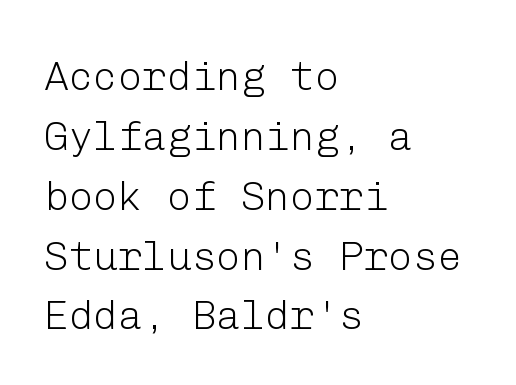
The image shows 41 px light sans-serif type, upright; set left-aligned, normal line spacing (1.46x), normal letter spacing, not underlined; low stroke contrast and a medium x-height.
